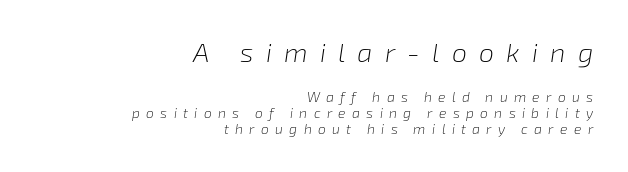
Q: Is the text bold? A: No.
Q: Is the text italic (slanted)? A: Yes, it leans right by about 8 degrees.
Q: Is the text underlined? A: No.
Q: How is the paragraph aligned? A: Right-aligned.
Q: Is the spacing between letters normal or unusually wide? A: Unusually wide.
Q: Is the spacing between lines tight, normal or loose? A: Tight.
Q: Which block of text is set in a larger size, the first (top) or the second (bottom)? A: The first (top) one.
